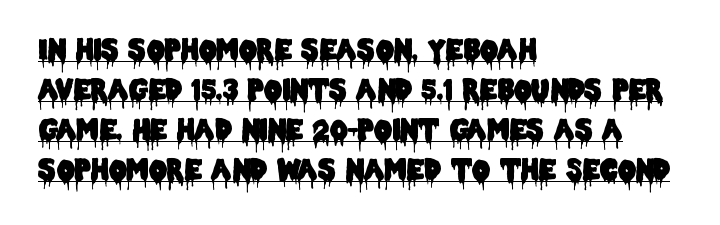
Q: Is the text italic (slanted)? A: No, it is upright.
Q: Is the typeface a serif or a sans-serif typeface? A: Sans-serif.
Q: Is the text underlined? A: Yes.
Q: How is the paragraph aligned? A: Left-aligned.
Q: Is the spacing between letters normal or unusually wide? A: Normal.
Q: Is the spacing between lines tight, normal or loose? A: Normal.
Q: Width (condensed, normal, or wide)? A: Condensed.
Q: Stroke contrast? A: Low.
Q: x-height? A: Large.
Q: Monospaced? A: No.
